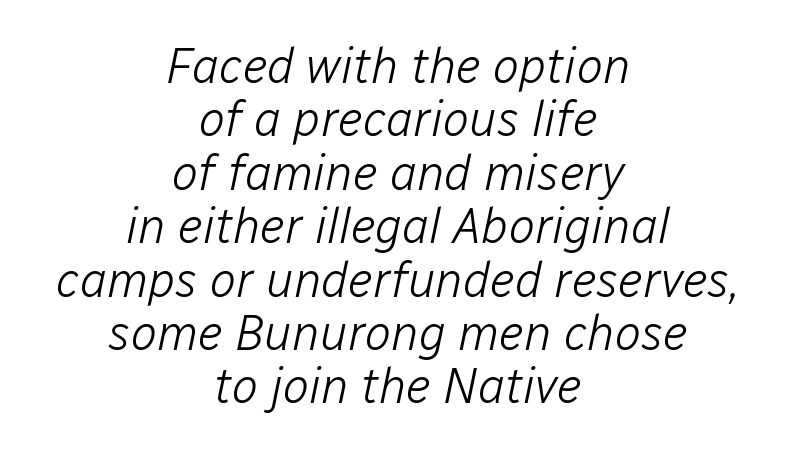
{"italic": "yes", "lean": "right", "slant_degrees": 12, "bold": "no", "weight": "light", "width": "normal", "stroke_contrast": "low", "x_height": "medium", "monospaced": "no", "underline": "no", "align": "center", "line_spacing": "tight", "line_spacing_ratio": 1.09, "letter_spacing": "normal", "letter_spacing_em": 0.0, "glyph_px": 49}
